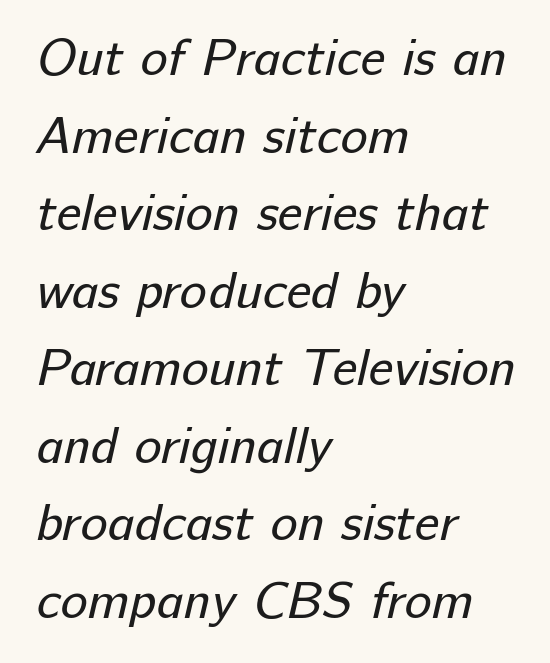
Q: Is the text bold? A: No.
Q: Is the typeface a serif or a sans-serif typeface? A: Sans-serif.
Q: Is the text underlined? A: No.
Q: How is the paragraph aligned? A: Left-aligned.
Q: Is the spacing between letters normal or unusually wide? A: Normal.
Q: Is the spacing between lines tight, normal or loose? A: Normal.
Q: Width (condensed, normal, or wide)? A: Normal.
Q: Stroke contrast? A: Low.
Q: x-height? A: Medium.
Q: Monospaced? A: No.
